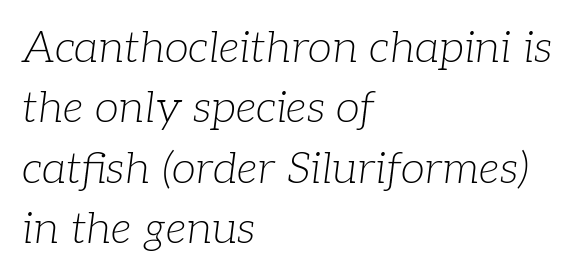
Letter spacing: default. Think of a printed novel: that variable character pitch is what you see here. No chunkiness to these letters — they're not bold. In terms of posture, this sample is oblique. The passage shown is not underscored anywhere. The rendering anchors every line to the left-hand side.
